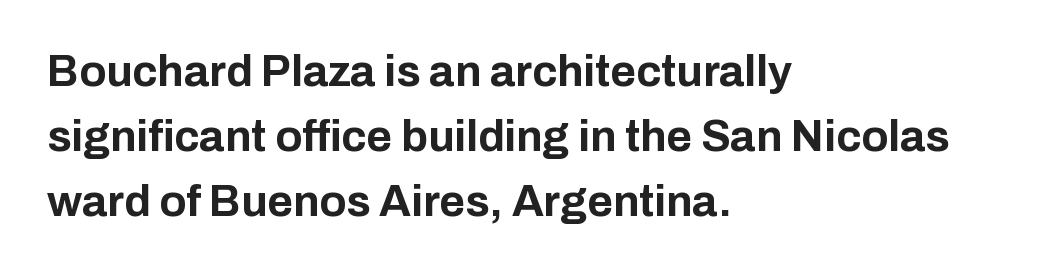
Q: Is the text bold? A: Yes.
Q: Is the text italic (slanted)? A: No, it is upright.
Q: Is the typeface a serif or a sans-serif typeface? A: Sans-serif.
Q: Is the text underlined? A: No.
Q: How is the paragraph aligned? A: Left-aligned.
Q: Is the spacing between letters normal or unusually wide? A: Normal.
Q: Is the spacing between lines tight, normal or loose? A: Normal.
Q: Width (condensed, normal, or wide)? A: Normal.
Q: Stroke contrast? A: Low.
Q: x-height? A: Medium.
Q: Monospaced? A: No.
